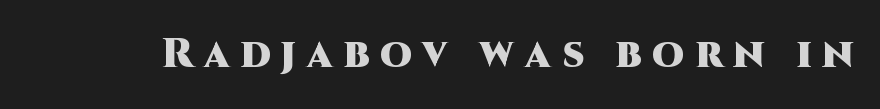
Characters follow at a spacing far wider than the type designer built in. Varying glyph widths throughout — classic text-font behaviour. These lines are composed in type without serifs. A roman cut, with each character standing at attention. A bare baseline throughout the passage.
